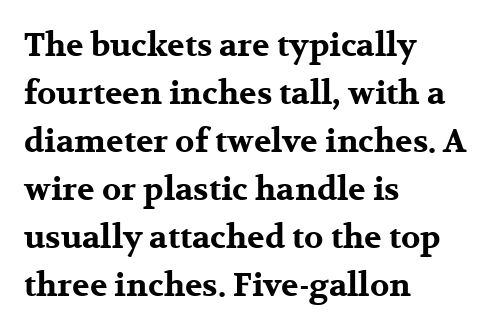
{"serif": "yes", "italic": "no", "bold": "yes", "weight": "bold", "width": "wide", "stroke_contrast": "medium", "x_height": "medium", "monospaced": "no", "underline": "no", "align": "left", "line_spacing": "normal", "line_spacing_ratio": 1.5, "letter_spacing": "normal", "letter_spacing_em": 0.0, "glyph_px": 32}
